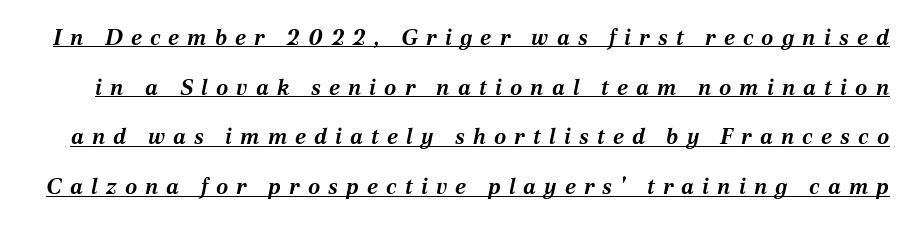
Q: Is the text bold? A: Yes.
Q: Is the text italic (slanted)? A: Yes, it leans right by about 12 degrees.
Q: Is the text underlined? A: Yes.
Q: Is the spacing between letters normal or unusually wide? A: Unusually wide.
Q: Is the spacing between lines tight, normal or loose? A: Loose.
